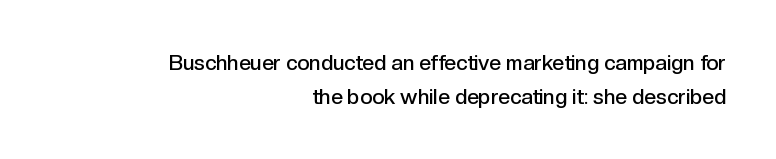
Q: Is the text bold? A: Semi-bold.
Q: Is the text italic (slanted)? A: No, it is upright.
Q: Is the text underlined? A: No.
Q: How is the paragraph aligned? A: Right-aligned.
Q: Is the spacing between letters normal or unusually wide? A: Normal.
Q: Is the spacing between lines tight, normal or loose? A: Normal.
